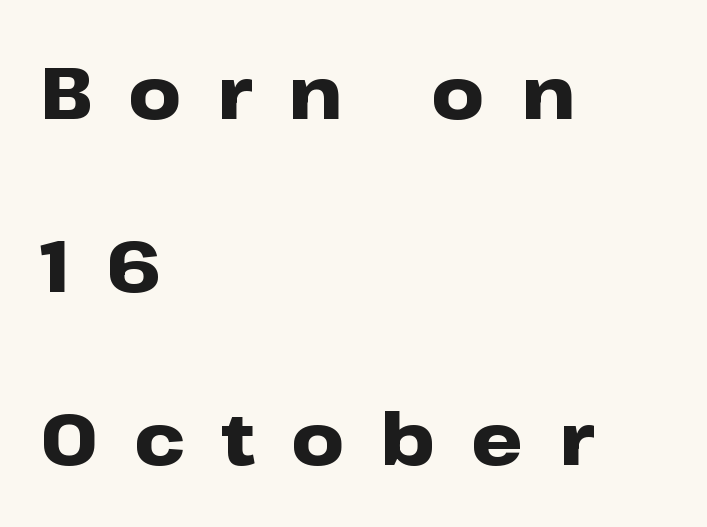
{"serif": "no", "italic": "no", "bold": "yes", "weight": "heavy", "width": "wide", "stroke_contrast": "low", "x_height": "medium", "monospaced": "no", "underline": "no", "align": "left", "line_spacing": "loose", "line_spacing_ratio": 2.37, "letter_spacing": "wide", "letter_spacing_em": 0.49, "glyph_px": 73}
